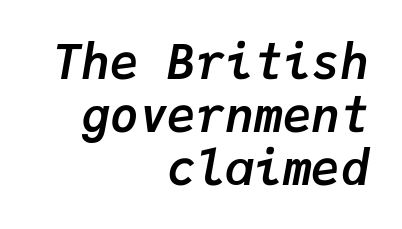
{"italic": "yes", "lean": "right", "slant_degrees": 9, "bold": "yes", "weight": "semibold", "width": "normal", "stroke_contrast": "low", "x_height": "medium", "monospaced": "yes", "underline": "no", "align": "right", "line_spacing": "tight", "line_spacing_ratio": 1.1, "letter_spacing": "normal", "letter_spacing_em": 0.0, "glyph_px": 48}
